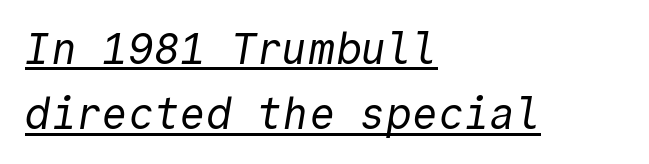
The image shows 43 px regular-weight sans-serif type, monospaced; set left-aligned, normal line spacing (1.52x), normal letter spacing, underlined; a medium x-height.
